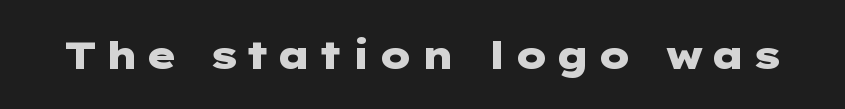
{"serif": "no", "italic": "no", "bold": "yes", "weight": "heavy", "width": "wide", "stroke_contrast": "low", "x_height": "medium", "underline": "no", "glyph_px": 39}
